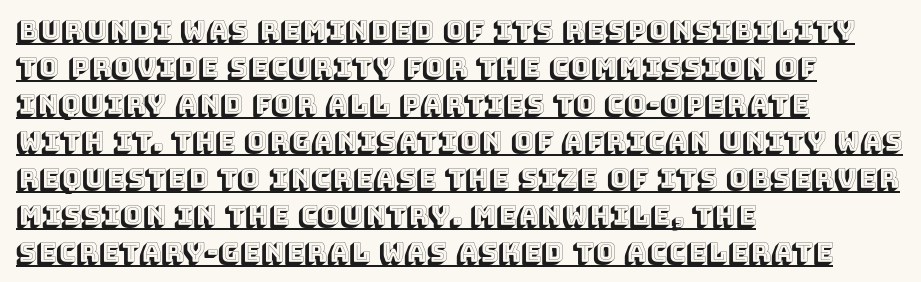
Q: Is the text italic (slanted)? A: No, it is upright.
Q: Is the text underlined? A: Yes.
Q: How is the paragraph aligned? A: Left-aligned.
Q: Is the spacing between letters normal or unusually wide? A: Normal.
Q: Is the spacing between lines tight, normal or loose? A: Normal.
